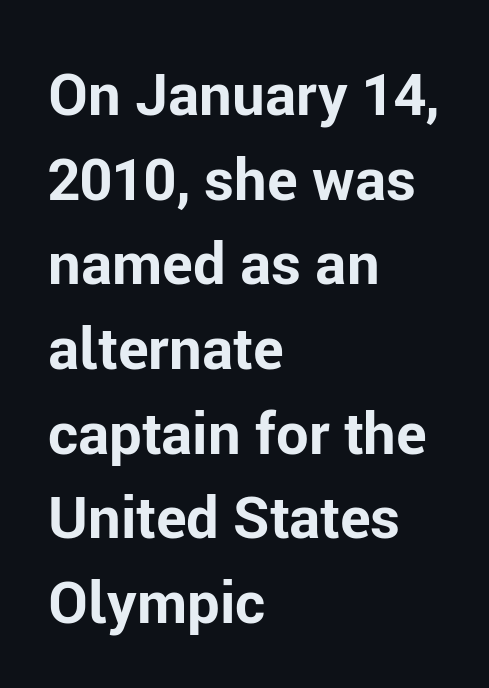
The image shows 58 px bold sans-serif type, upright; set left-aligned, normal line spacing (1.46x), normal letter spacing, not underlined; low stroke contrast and a medium x-height.
